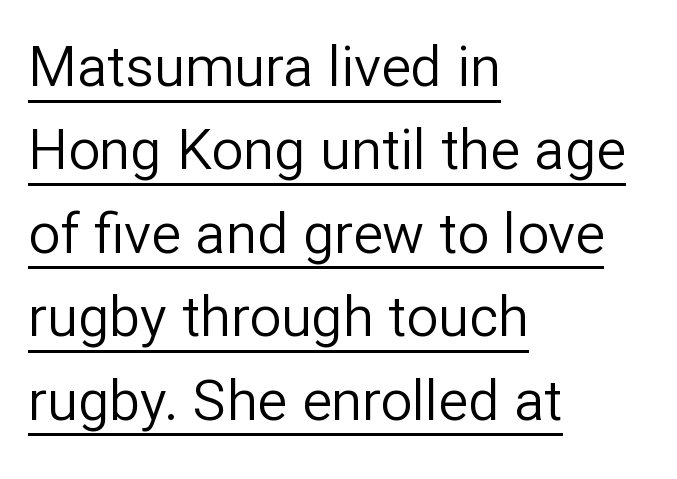
Q: Is the text bold? A: No.
Q: Is the text italic (slanted)? A: No, it is upright.
Q: Is the typeface a serif or a sans-serif typeface? A: Sans-serif.
Q: Is the text underlined? A: Yes.
Q: How is the paragraph aligned? A: Left-aligned.
Q: Is the spacing between letters normal or unusually wide? A: Normal.
Q: Is the spacing between lines tight, normal or loose? A: Normal.
Q: Width (condensed, normal, or wide)? A: Normal.
Q: Stroke contrast? A: Low.
Q: x-height? A: Medium.
Q: Monospaced? A: No.
